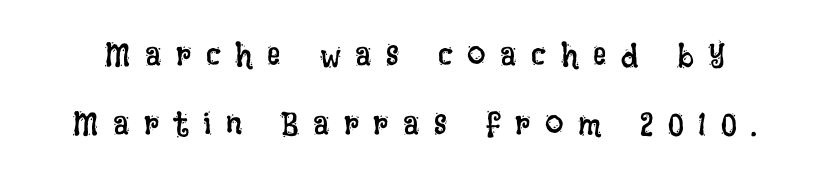
Q: Is the text bold? A: No.
Q: Is the text italic (slanted)? A: No, it is upright.
Q: Is the text underlined? A: No.
Q: Is the spacing between letters normal or unusually wide? A: Unusually wide.
Q: Is the spacing between lines tight, normal or loose? A: Loose.
Q: Width (condensed, normal, or wide)? A: Condensed.
Q: Stroke contrast? A: Low.
Q: x-height? A: Large.
Q: Monospaced? A: No.
